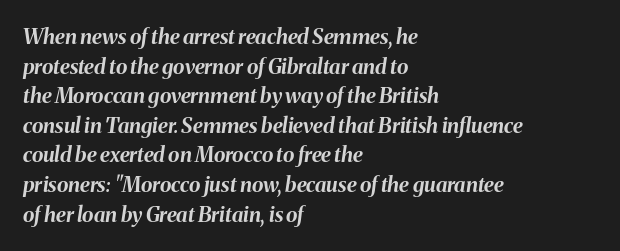
{"italic": "yes", "lean": "right", "slant_degrees": 8, "bold": "yes", "underline": "no", "align": "left", "line_spacing": "normal", "line_spacing_ratio": 1.41, "letter_spacing": "normal", "letter_spacing_em": 0.0, "glyph_px": 21}
